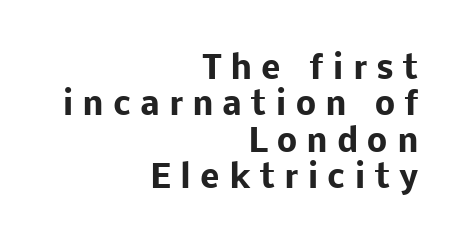
{"serif": "no", "italic": "no", "bold": "yes", "weight": "heavy", "width": "normal", "stroke_contrast": "low", "x_height": "medium", "monospaced": "no", "underline": "no", "align": "right", "line_spacing": "tight", "line_spacing_ratio": 1.14, "letter_spacing": "wide", "letter_spacing_em": 0.29, "glyph_px": 32}
